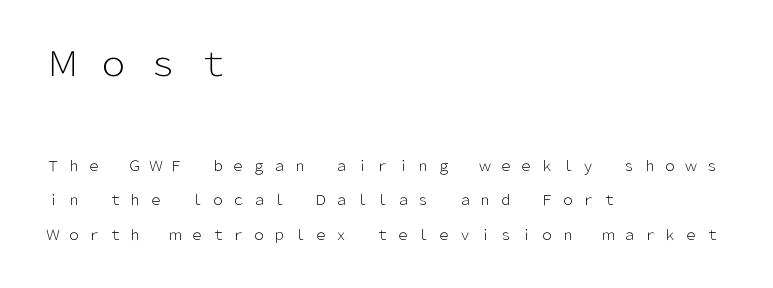
Horizontal bands of white between lines are thick stripes. Loose tracking; the words dissolve into strings of separated letters. Each row of text sits above clean, open space. Characters remain perfectly vertical along every line.
